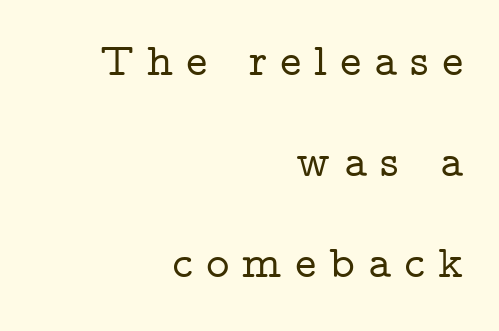
Q: Is the text italic (slanted)? A: No, it is upright.
Q: Is the typeface a serif or a sans-serif typeface? A: Serif.
Q: Is the text underlined? A: No.
Q: How is the paragraph aligned? A: Right-aligned.
Q: Is the spacing between letters normal or unusually wide? A: Unusually wide.
Q: Is the spacing between lines tight, normal or loose? A: Loose.
Q: Width (condensed, normal, or wide)? A: Wide.
Q: Stroke contrast? A: Low.
Q: x-height? A: Medium.
Q: Monospaced? A: No.
